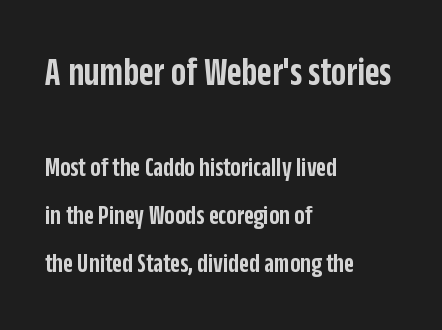
Q: Is the text bold? A: Semi-bold.
Q: Is the text italic (slanted)? A: No, it is upright.
Q: Is the typeface a serif or a sans-serif typeface? A: Sans-serif.
Q: Is the text underlined? A: No.
Q: How is the paragraph aligned? A: Left-aligned.
Q: Is the spacing between letters normal or unusually wide? A: Normal.
Q: Which block of text is set in a larger size, the first (top) or the second (bottom)? A: The first (top) one.
Q: Width (condensed, normal, or wide)? A: Condensed.
Q: Stroke contrast? A: Low.
Q: x-height? A: Large.
Q: Monospaced? A: No.
